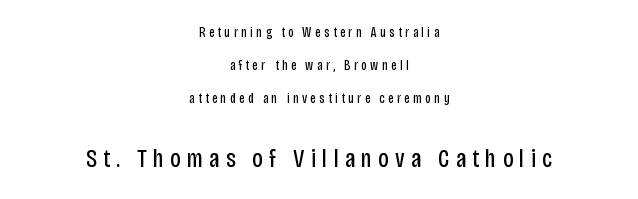
Q: Is the text bold? A: No.
Q: Is the text italic (slanted)? A: No, it is upright.
Q: Is the text underlined? A: No.
Q: How is the paragraph aligned? A: Centered.
Q: Is the spacing between letters normal or unusually wide? A: Unusually wide.
Q: Is the spacing between lines tight, normal or loose? A: Loose.
Q: Which block of text is set in a larger size, the first (top) or the second (bottom)? A: The second (bottom) one.
